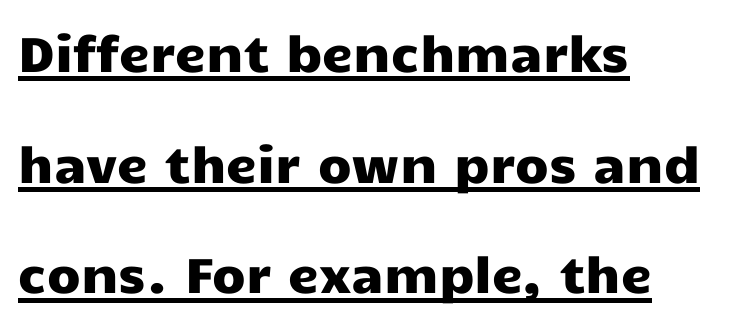
The image shows 49 px wide sans-serif type, upright; set left-aligned, loose line spacing (2.26x), normal letter spacing, underlined; low stroke contrast and a medium x-height.
